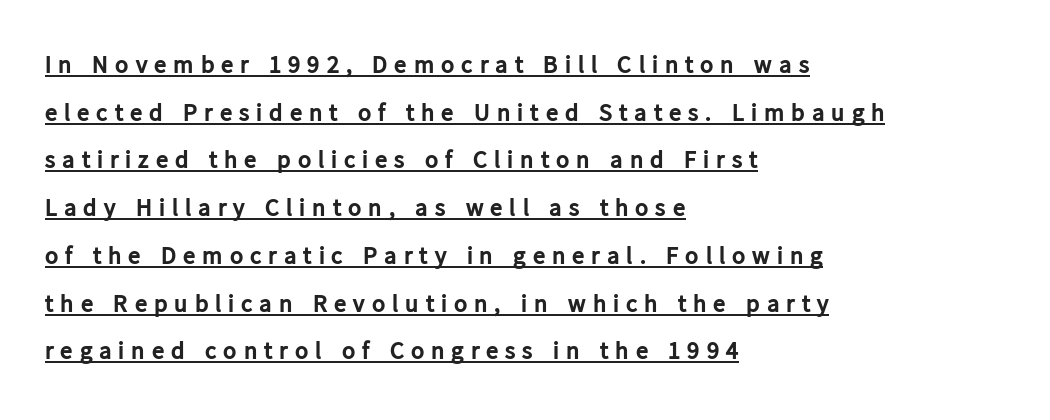
I'd describe the lettering as bold — thick and assertive. Notice how the passage keeps a crisp vertical edge on the left only. What stands out about the letter spacing? Its width — letters are far apart. This rendering features underlined lettering.
